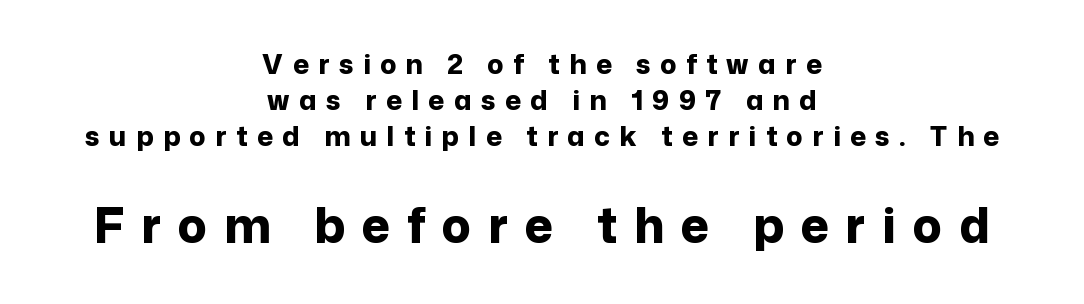
Q: Is the text bold? A: Yes.
Q: Is the text italic (slanted)? A: No, it is upright.
Q: Is the typeface a serif or a sans-serif typeface? A: Sans-serif.
Q: Is the text underlined? A: No.
Q: How is the paragraph aligned? A: Centered.
Q: Is the spacing between letters normal or unusually wide? A: Unusually wide.
Q: Is the spacing between lines tight, normal or loose? A: Normal.
Q: Which block of text is set in a larger size, the first (top) or the second (bottom)? A: The second (bottom) one.
Q: Width (condensed, normal, or wide)? A: Normal.
Q: Stroke contrast? A: Low.
Q: x-height? A: Medium.
Q: Monospaced? A: No.
